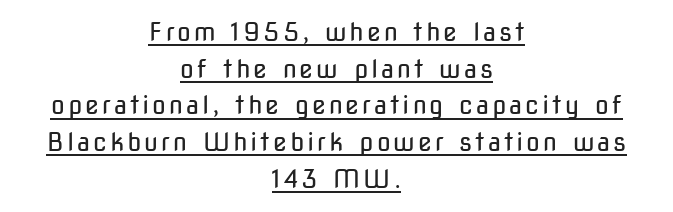
Summary of weight: not heavy and not bold. A continuous stroke trails under the words, as in a hyperlink. The paragraph has two soft edges and a firm central axis. The vertical gap from one line to the next is medium. The font's upright variant was chosen for this text.
